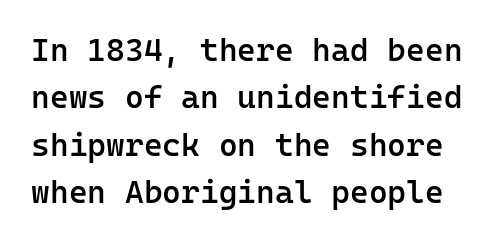
Q: Is the text bold? A: Semi-bold.
Q: Is the text italic (slanted)? A: No, it is upright.
Q: Is the typeface a serif or a sans-serif typeface? A: Sans-serif.
Q: Is the text underlined? A: No.
Q: Is the spacing between letters normal or unusually wide? A: Normal.
Q: Is the spacing between lines tight, normal or loose? A: Normal.
Q: Width (condensed, normal, or wide)? A: Normal.
Q: Stroke contrast? A: Low.
Q: x-height? A: Medium.
Q: Monospaced? A: Yes.
